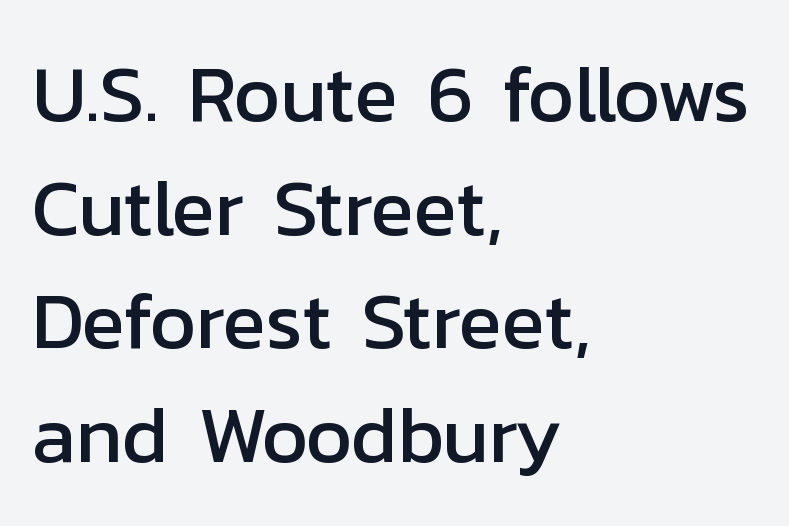
The image shows 80 px sans-serif type, upright; set left-aligned, normal line spacing (1.42x), normal letter spacing, not underlined; low stroke contrast and a medium x-height.
